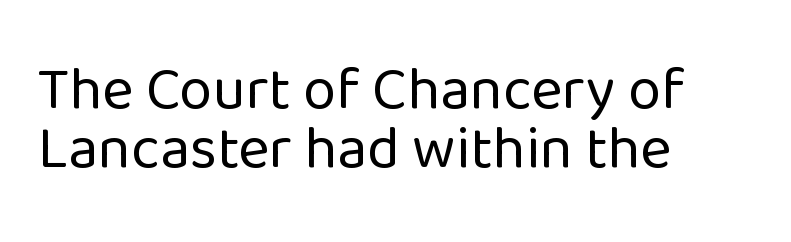
{"serif": "no", "italic": "no", "bold": "no", "weight": "regular", "width": "normal", "stroke_contrast": "low", "x_height": "medium", "monospaced": "no", "underline": "no", "align": "left", "line_spacing": "tight", "line_spacing_ratio": 0.98, "letter_spacing": "normal", "letter_spacing_em": 0.0, "glyph_px": 60}
